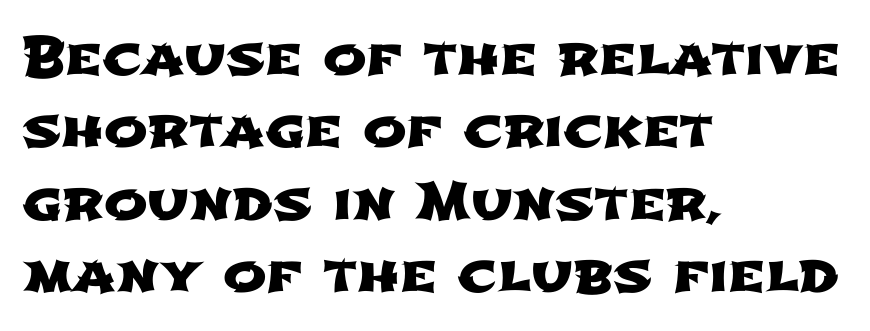
Look at the tracking — it's just the regular setting, nothing added. The type family on display is of the sans-serif kind. The typesetter chose a ragged-right arrangement here. The rendering uses natural spacing where letterforms have individual widths. Decoration check: the copy has no underline.
